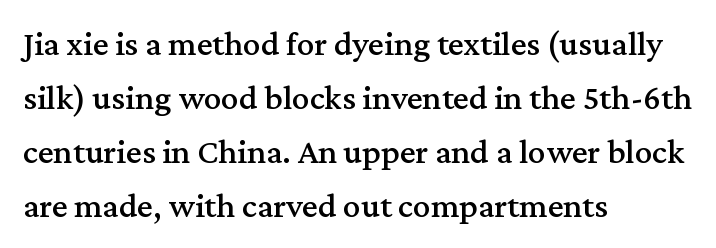
Q: Is the text italic (slanted)? A: No, it is upright.
Q: Is the typeface a serif or a sans-serif typeface? A: Serif.
Q: Is the text underlined? A: No.
Q: How is the paragraph aligned? A: Left-aligned.
Q: Is the spacing between letters normal or unusually wide? A: Normal.
Q: Is the spacing between lines tight, normal or loose? A: Normal.
Q: Width (condensed, normal, or wide)? A: Normal.
Q: Stroke contrast? A: Medium.
Q: x-height? A: Medium.
Q: Monospaced? A: No.
